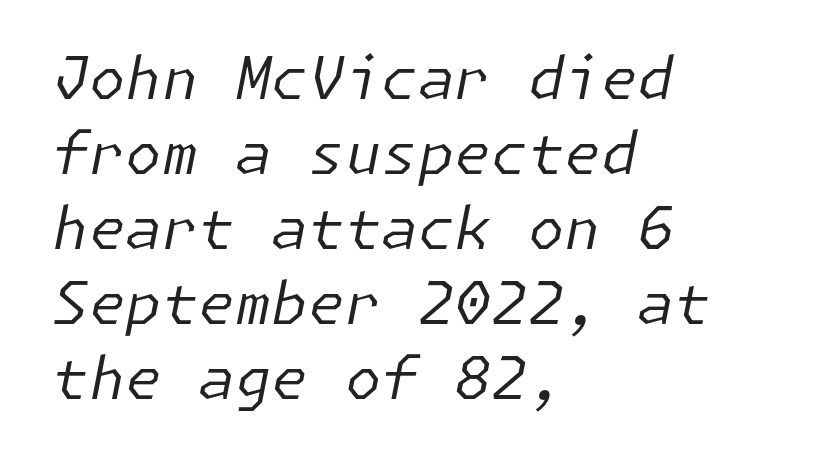
Decoration check: the copy has no underline. Visually the block forms a straight wall on the left and a jagged coastline on the right. No extra ink here — the face is not bold. The passage shown has conventional tracking throughout.
